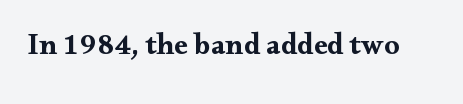
The image shows 30 px bold, wide serif type, upright; set normal letter spacing, not underlined; medium stroke contrast and a small x-height.
